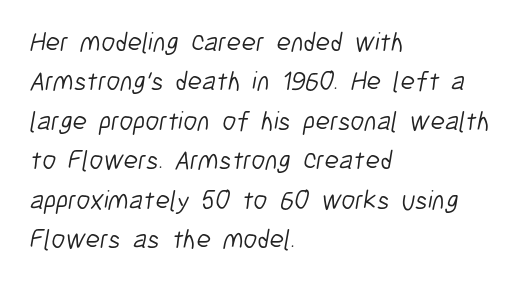
Honestly, there is no underline to notice here at all. Regarding leading, the lines here are spaced in the standard way. The gaps between neighbouring characters are ordinary and unremarkable. One-word summary of the alignment: left. The weight would be labelled regular, book, light, or lighter still.
